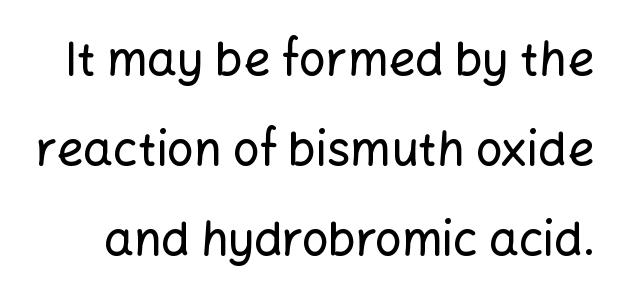
{"serif": "no", "italic": "no", "width": "normal", "stroke_contrast": "low", "x_height": "medium", "monospaced": "no", "underline": "no", "line_spacing": "loose", "line_spacing_ratio": 1.91, "letter_spacing": "normal", "letter_spacing_em": 0.0, "glyph_px": 47}
